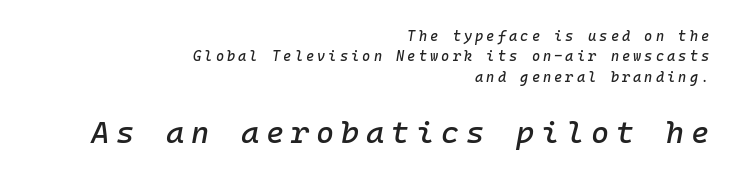
{"italic": "yes", "lean": "right", "slant_degrees": 10, "width": "normal", "stroke_contrast": "low", "x_height": "medium", "monospaced": "yes", "underline": "no", "align": "right", "line_spacing": "normal", "line_spacing_ratio": 1.45, "letter_spacing": "wide", "letter_spacing_em": 0.22, "larger_block": "second", "size_ratio": 2.21, "glyph_px": 31}
